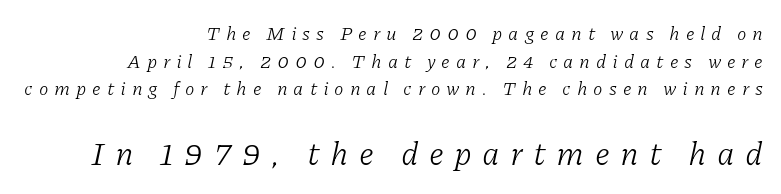
Q: Is the text bold? A: No.
Q: Is the text italic (slanted)? A: Yes, it leans right by about 11 degrees.
Q: Is the typeface a serif or a sans-serif typeface? A: Serif.
Q: Is the text underlined? A: No.
Q: How is the paragraph aligned? A: Right-aligned.
Q: Is the spacing between letters normal or unusually wide? A: Unusually wide.
Q: Is the spacing between lines tight, normal or loose? A: Normal.
Q: Which block of text is set in a larger size, the first (top) or the second (bottom)? A: The second (bottom) one.
Q: Width (condensed, normal, or wide)? A: Normal.
Q: Stroke contrast? A: Low.
Q: x-height? A: Medium.
Q: Monospaced? A: No.
